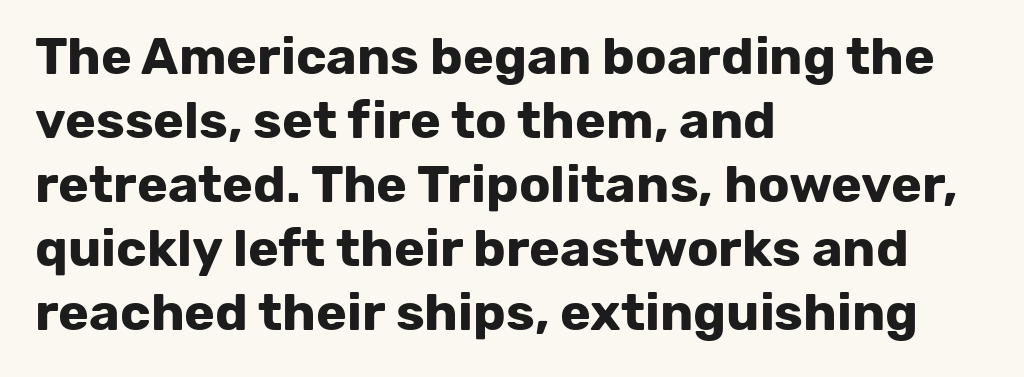
The image shows 52 px bold sans-serif type, upright; set left-aligned, line spacing 1.23x, normal letter spacing, not underlined; low stroke contrast and a medium x-height.
